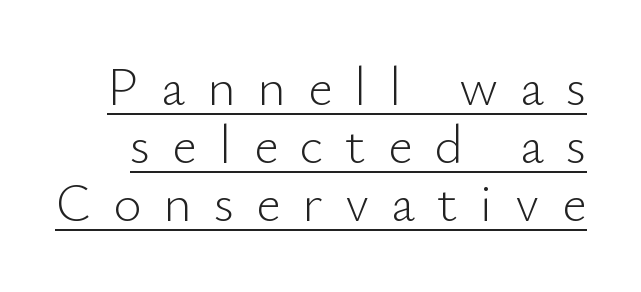
{"serif": "no", "italic": "no", "bold": "no", "weight": "light", "width": "normal", "stroke_contrast": "low", "x_height": "small", "monospaced": "no", "underline": "yes", "line_spacing": "tight", "line_spacing_ratio": 1.07, "letter_spacing": "wide", "letter_spacing_em": 0.41, "glyph_px": 54}
